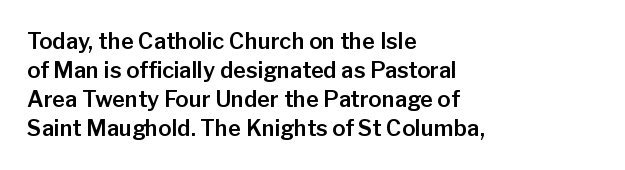
{"italic": "no", "underline": "no", "align": "left", "line_spacing": "normal", "line_spacing_ratio": 1.32, "letter_spacing": "normal", "letter_spacing_em": 0.0, "glyph_px": 22}
